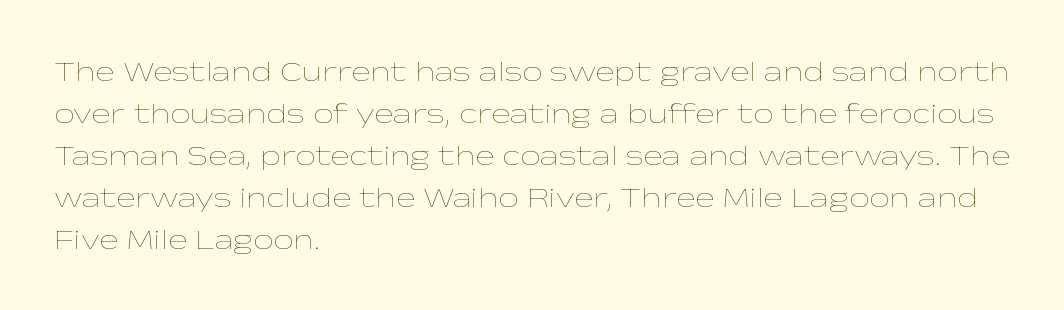
The image shows 29 px thin, wide type, upright; set left-aligned, normal line spacing (1.45x), normal letter spacing, not underlined; low stroke contrast and a medium x-height.
